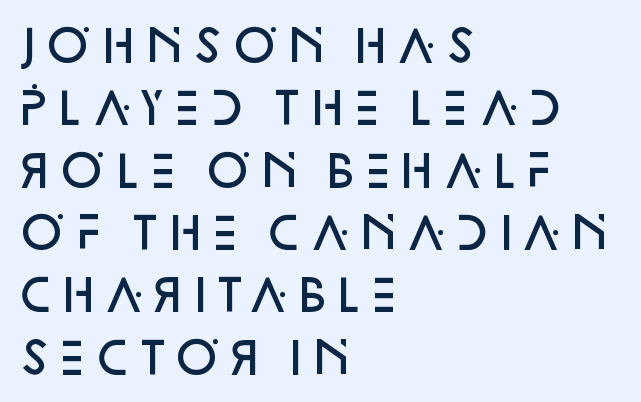
Q: Is the text bold? A: Semi-bold.
Q: Is the text italic (slanted)? A: No, it is upright.
Q: Is the typeface a serif or a sans-serif typeface? A: Sans-serif.
Q: Is the text underlined? A: No.
Q: How is the paragraph aligned? A: Left-aligned.
Q: Is the spacing between letters normal or unusually wide? A: Normal.
Q: Is the spacing between lines tight, normal or loose? A: Normal.
Q: Width (condensed, normal, or wide)? A: Normal.
Q: Stroke contrast? A: Low.
Q: x-height? A: Large.
Q: Monospaced? A: No.
